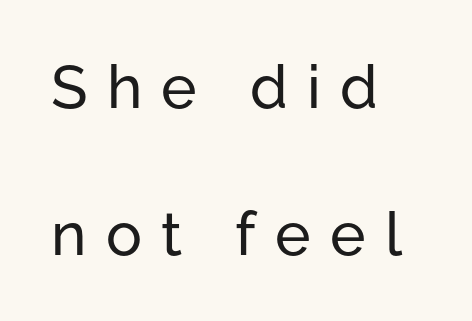
One-word summary of the alignment: left. The passage shown has open, widely tracked lettering throughout. Letterform terminals end flat and unadorned throughout the passage. You could fit nearly another row in the gap between these rows.
